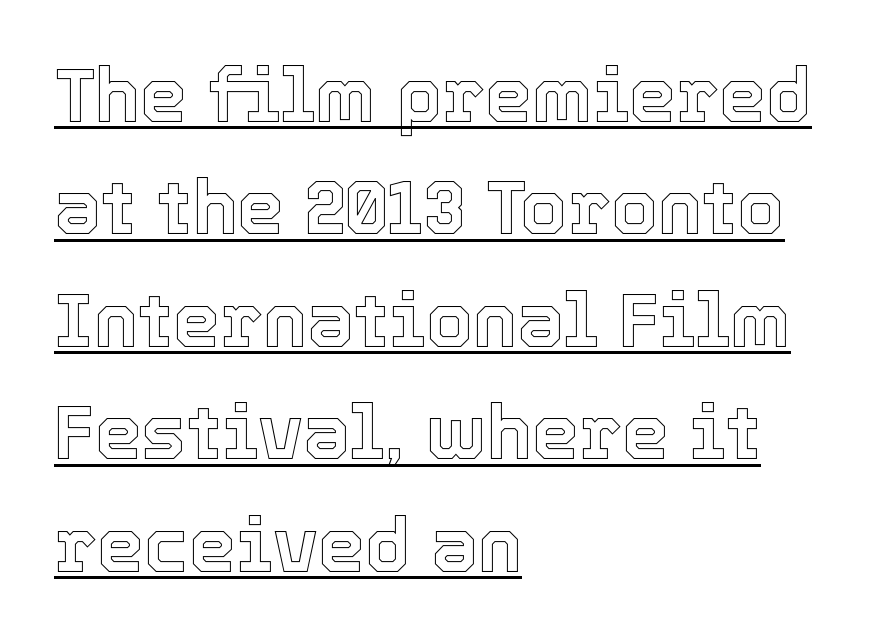
{"italic": "no", "width": "normal", "x_height": "medium", "monospaced": "no", "underline": "yes", "align": "left", "line_spacing": "normal", "line_spacing_ratio": 1.5, "letter_spacing": "normal", "letter_spacing_em": 0.0, "glyph_px": 75}
